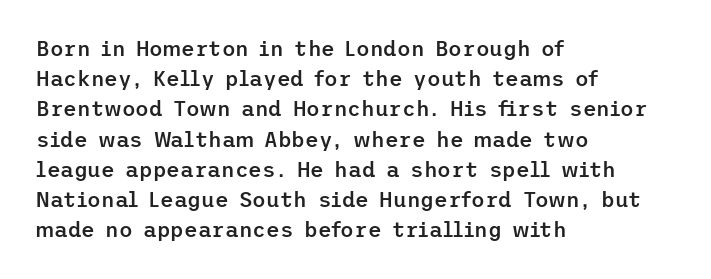
Vertical spacing — default. These lines stack with their left ends in a neat column. A typesetter would mark this as roman, not italic. Only glyphs here, with clear space below each row. What stands out about the letter spacing? Nothing — it is the standard amount.
